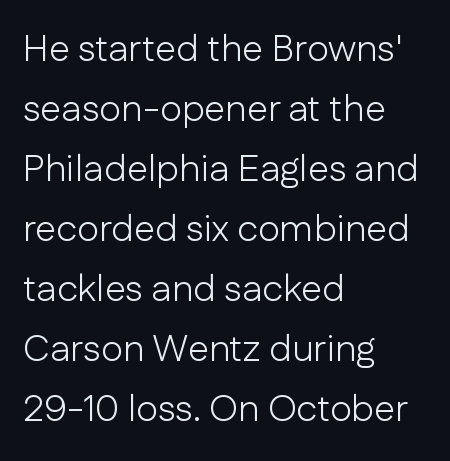
Plain, unruled lines of type. Serif or sans? Sans — the stroke terminals are bare. You could not count columns in this text — the font is proportionally spaced. The line-height multiplier appears to be the usual default.
